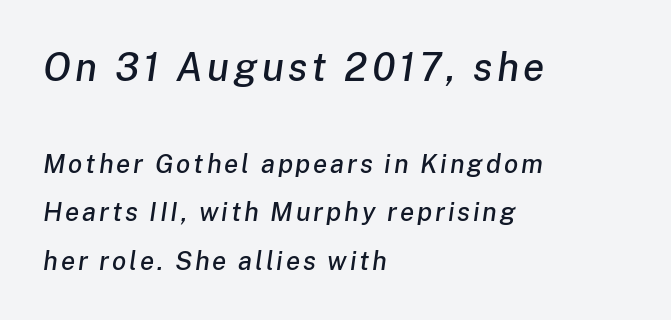
{"italic": "yes", "lean": "right", "slant_degrees": 8, "width": "normal", "stroke_contrast": "low", "x_height": "medium", "monospaced": "no", "underline": "no", "align": "left", "line_spacing_ratio": 1.88, "larger_block": "first", "size_ratio": 1.5, "glyph_px": 39}
